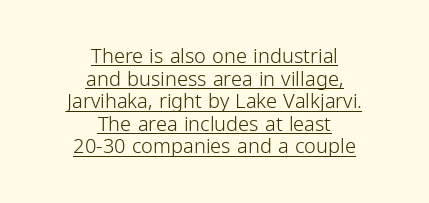
{"italic": "no", "bold": "no", "underline": "yes", "align": "center", "line_spacing": "tight", "line_spacing_ratio": 1.13, "letter_spacing": "normal", "letter_spacing_em": 0.0, "glyph_px": 20}
